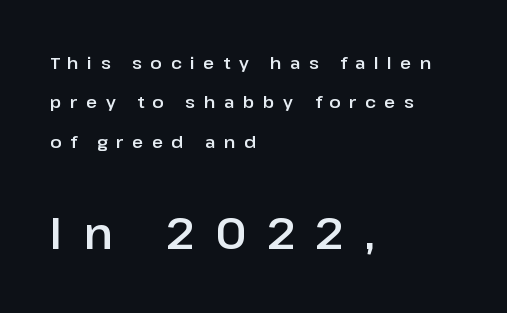
The image shows 43 px sans-serif type, upright; set left-aligned, loose line spacing (2.31x), unusually wide letter spacing (+0.5 em), not underlined; the second (bottom) block is 2.53x larger; low stroke contrast and a medium x-height.
